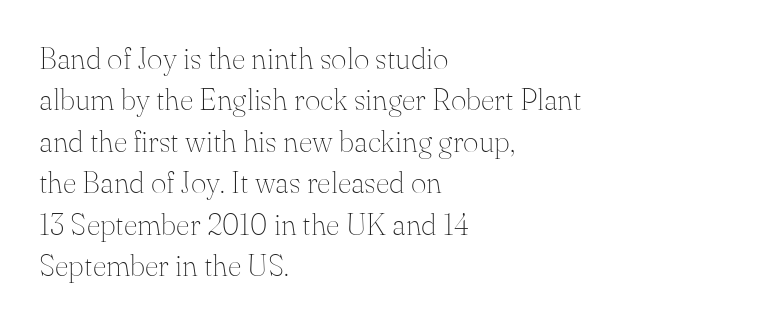
The passage shown stacks its lines at a standard gap. If you drew a line through each stem, it would be perfectly vertical. Caption: standard tracking, unaltered. The face used here is proportionally spaced, like ordinary book or web type. Descender tails drop into unmarked territory. One-word summary of the alignment: left.
